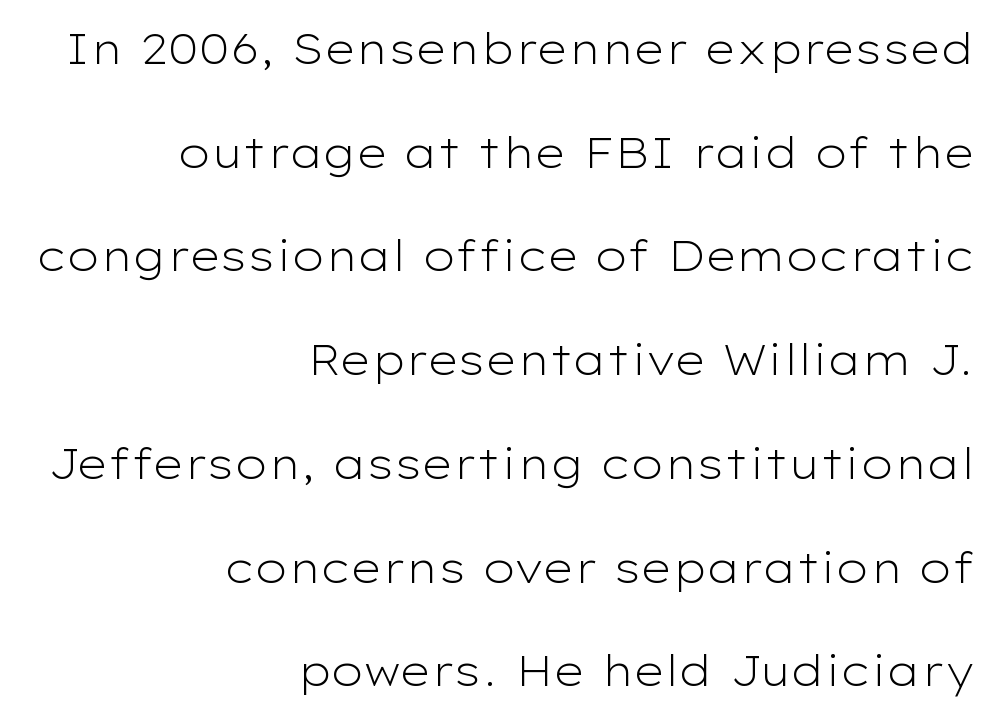
The image shows 42 px light, wide sans-serif type, upright; set right-aligned, loose line spacing (2.47x), normal letter spacing, not underlined; low stroke contrast and a medium x-height.
